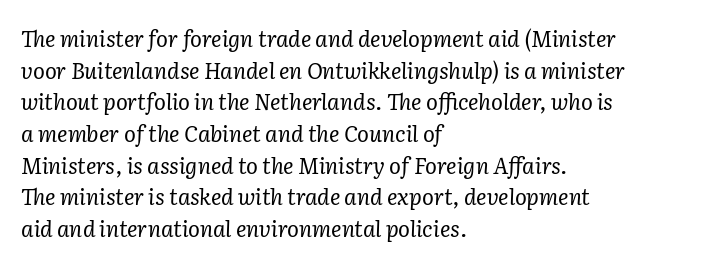
Q: Is the text bold? A: No.
Q: Is the text italic (slanted)? A: Yes, it leans right by about 2 degrees.
Q: Is the text underlined? A: No.
Q: How is the paragraph aligned? A: Left-aligned.
Q: Is the spacing between letters normal or unusually wide? A: Normal.
Q: Is the spacing between lines tight, normal or loose? A: Normal.
